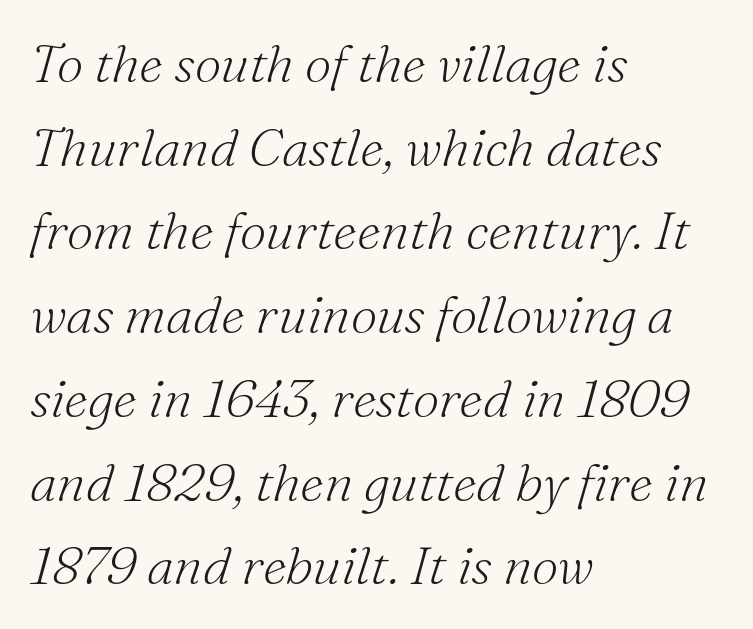
Q: Is the text bold? A: No.
Q: Is the text italic (slanted)? A: Yes, it leans right by about 16 degrees.
Q: Is the typeface a serif or a sans-serif typeface? A: Serif.
Q: Is the text underlined? A: No.
Q: How is the paragraph aligned? A: Left-aligned.
Q: Is the spacing between letters normal or unusually wide? A: Normal.
Q: Is the spacing between lines tight, normal or loose? A: Normal.
Q: Width (condensed, normal, or wide)? A: Normal.
Q: Stroke contrast? A: Medium.
Q: x-height? A: Small.
Q: Monospaced? A: No.
